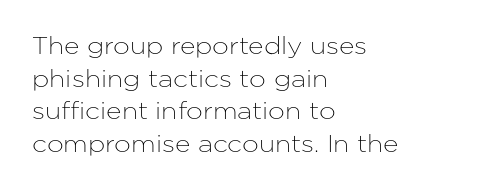
The vertical gap from one line to the next is medium. The rendering keeps characters at their native spacing. The axis of the letterforms is exactly vertical. Bare-footed words on every line. In CSS terms this would be text-align: left.
